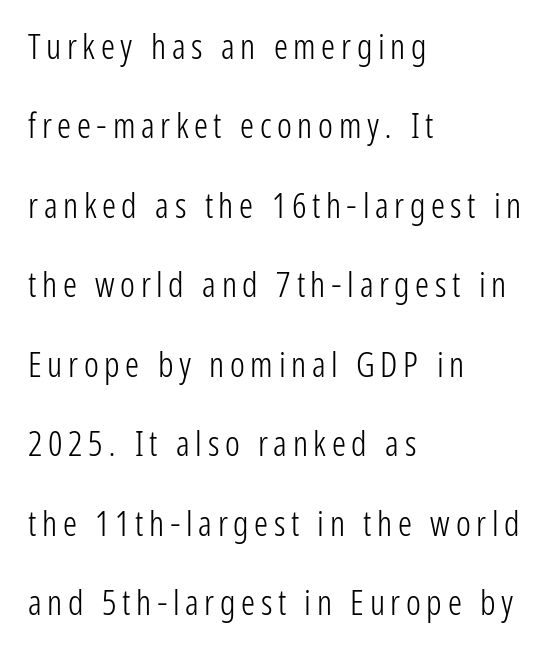
A sans-serif font was chosen for this passage. In terms of posture, this sample is upright. Think standard paragraph weight, or any step lighter than that. One-word summary of the alignment: left. The face used here is proportionally spaced, like ordinary book or web type.
